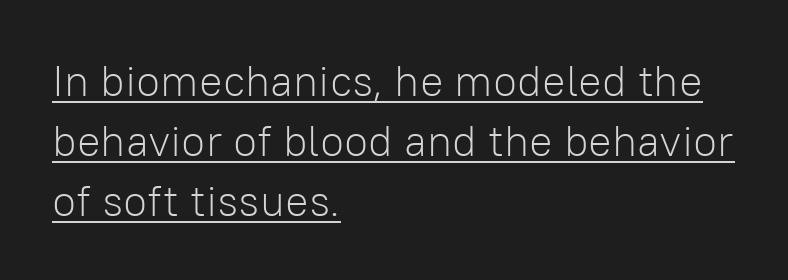
Q: Is the text bold? A: No.
Q: Is the text italic (slanted)? A: No, it is upright.
Q: Is the typeface a serif or a sans-serif typeface? A: Sans-serif.
Q: Is the text underlined? A: Yes.
Q: How is the paragraph aligned? A: Left-aligned.
Q: Is the spacing between letters normal or unusually wide? A: Normal.
Q: Is the spacing between lines tight, normal or loose? A: Normal.
Q: Width (condensed, normal, or wide)? A: Normal.
Q: Stroke contrast? A: Low.
Q: x-height? A: Medium.
Q: Monospaced? A: No.
